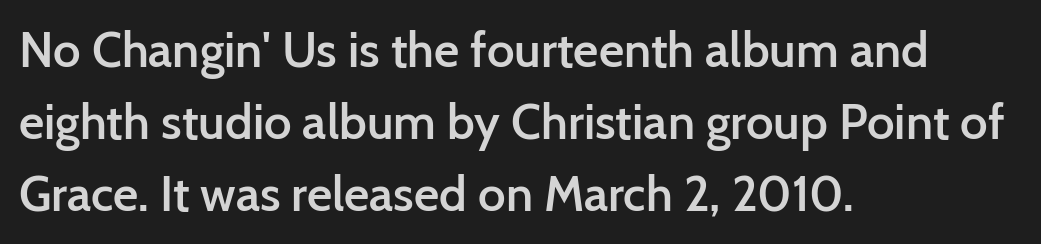
Q: Is the text bold? A: Semi-bold.
Q: Is the text italic (slanted)? A: No, it is upright.
Q: Is the typeface a serif or a sans-serif typeface? A: Sans-serif.
Q: Is the text underlined? A: No.
Q: How is the paragraph aligned? A: Left-aligned.
Q: Is the spacing between letters normal or unusually wide? A: Normal.
Q: Is the spacing between lines tight, normal or loose? A: Normal.
Q: Width (condensed, normal, or wide)? A: Normal.
Q: Stroke contrast? A: Low.
Q: x-height? A: Medium.
Q: Monospaced? A: No.
